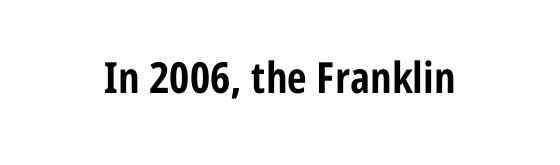
The image shows 43 px bold, condensed sans-serif type, upright; set normal letter spacing, not underlined; low stroke contrast and a medium x-height.
